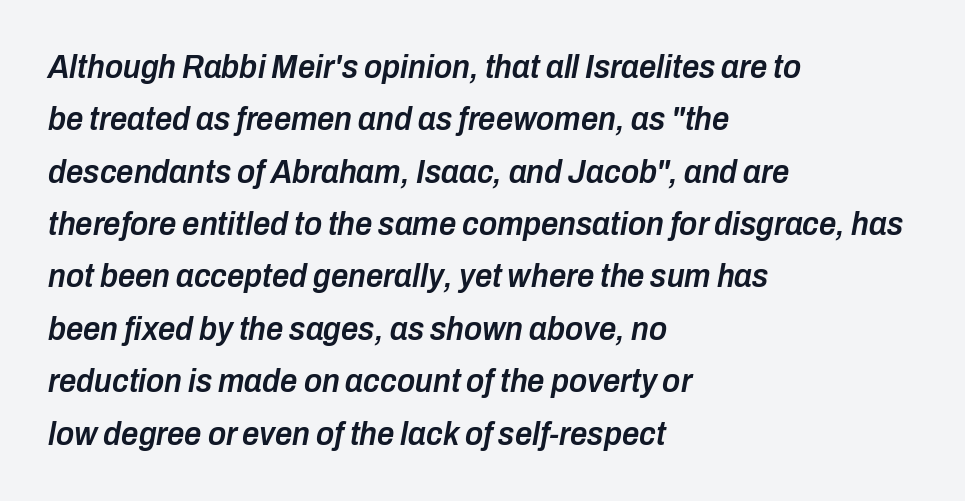
Clear beneath every line of the passage. The glyphs have the mass of a demibold cut, below bold. Successive baselines arrive at the customary interval. Posture: slanted. Tracking value appears to be zero — textbook default spacing. The face used here is proportionally spaced, like ordinary book or web type.
